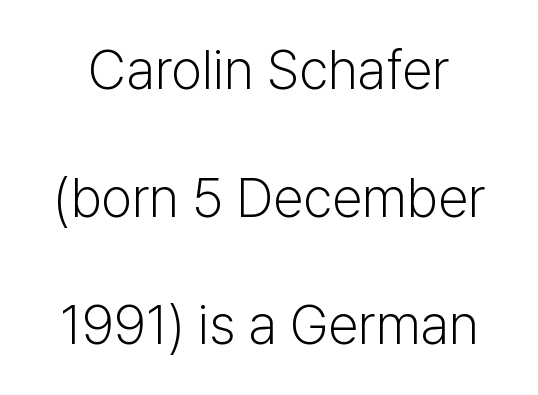
{"serif": "no", "italic": "no", "bold": "no", "weight": "light", "width": "normal", "stroke_contrast": "low", "x_height": "medium", "monospaced": "no", "underline": "no", "line_spacing": "loose", "line_spacing_ratio": 2.32, "letter_spacing": "normal", "letter_spacing_em": 0.0, "glyph_px": 55}
